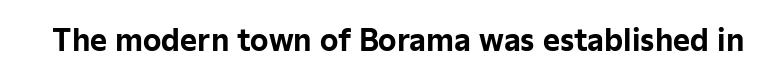
The image shows 29 px bold sans-serif type, upright; set normal letter spacing, not underlined; low stroke contrast and a medium x-height.
